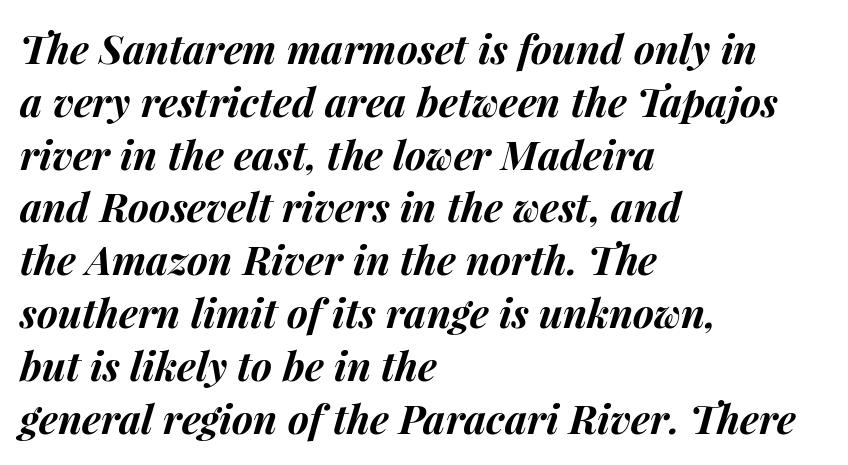
Q: Is the text bold? A: Yes.
Q: Is the text italic (slanted)? A: Yes, it leans right by about 15 degrees.
Q: Is the text underlined? A: No.
Q: How is the paragraph aligned? A: Left-aligned.
Q: Is the spacing between letters normal or unusually wide? A: Normal.
Q: Is the spacing between lines tight, normal or loose? A: Normal.
Q: Width (condensed, normal, or wide)? A: Normal.
Q: Stroke contrast? A: Medium.
Q: x-height? A: Medium.
Q: Monospaced? A: No.
